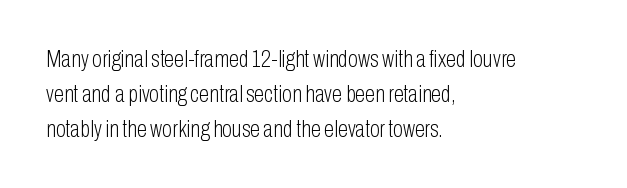
{"italic": "no", "bold": "no", "underline": "no", "align": "left", "line_spacing": "normal", "line_spacing_ratio": 1.52, "letter_spacing": "normal", "letter_spacing_em": 0.0, "glyph_px": 23}
